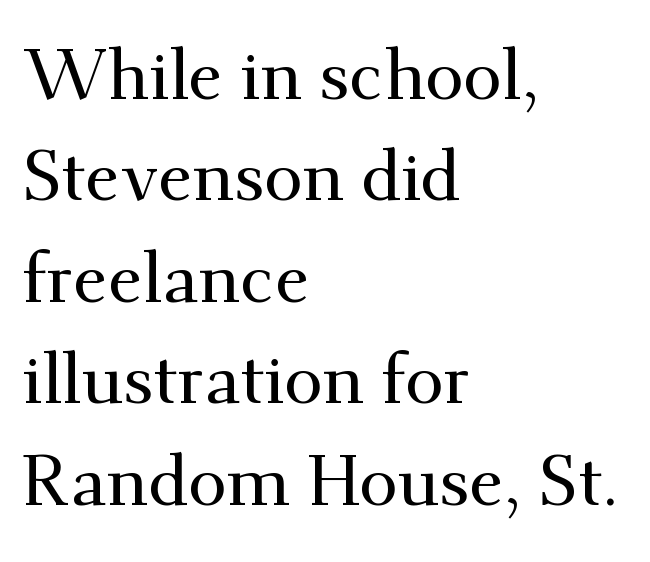
The image shows 70 px serif type, upright; set left-aligned, normal line spacing (1.45x), normal letter spacing, not underlined; medium stroke contrast and a small x-height.
